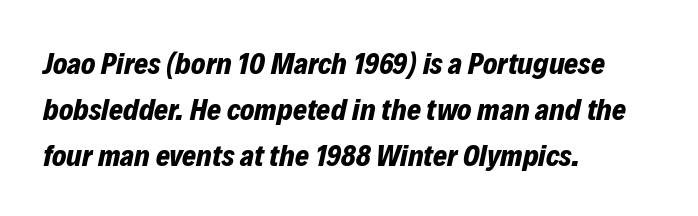
Notice how the stems are inclined rather than vertical — that's the hallmark of italics. The glyphs are unaccompanied by any horizontal stroke below them. Is the type bold? Yes — the strokes are clearly thick and heavy. How are the letters spaced? Ordinarily, with no added tracking. These lines stack with their left ends in a neat column. Regular leading.
